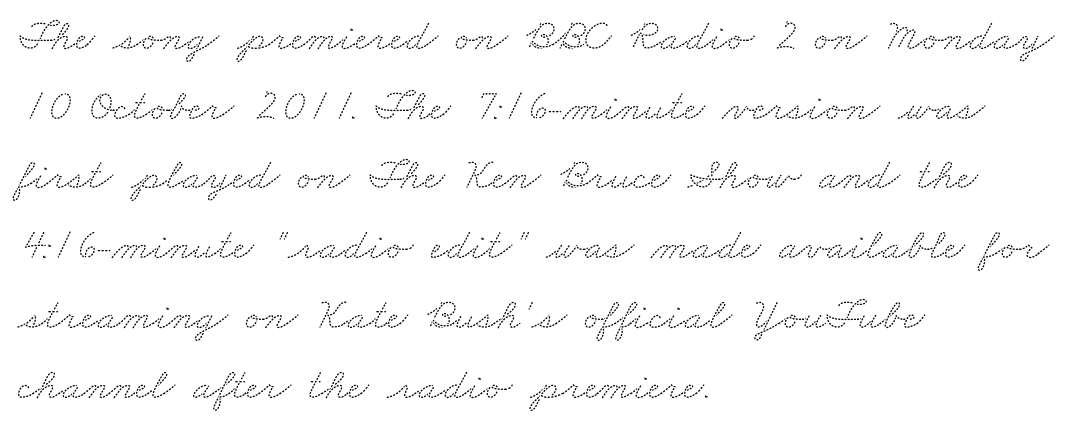
The image shows 45 px wide serif type; set left-aligned, normal line spacing (1.55x), normal letter spacing, not underlined; medium stroke contrast and a small x-height.
